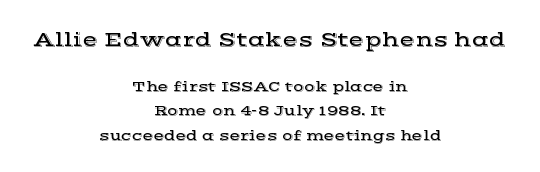
Check the space under the baseline: it is left empty. Visually the block forms a symmetrical silhouette, jagged on both flanks. Size contrast runs from large at the top to small at the bottom. The letters stand upright; this is a roman face. Inter-character spacing is left at the font's built-in metrics.
